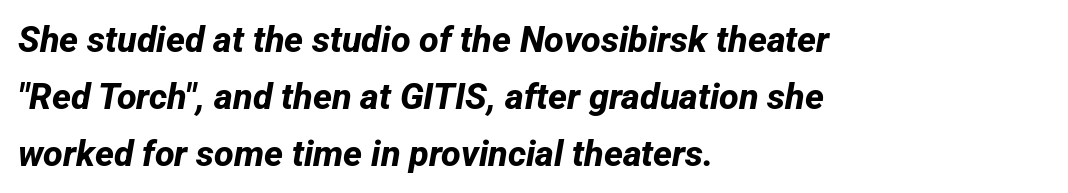
{"serif": "no", "bold": "yes", "weight": "bold", "width": "normal", "stroke_contrast": "low", "x_height": "medium", "monospaced": "no", "underline": "no", "align": "left", "line_spacing": "normal", "line_spacing_ratio": 1.58, "letter_spacing": "normal", "letter_spacing_em": 0.0, "glyph_px": 36}
